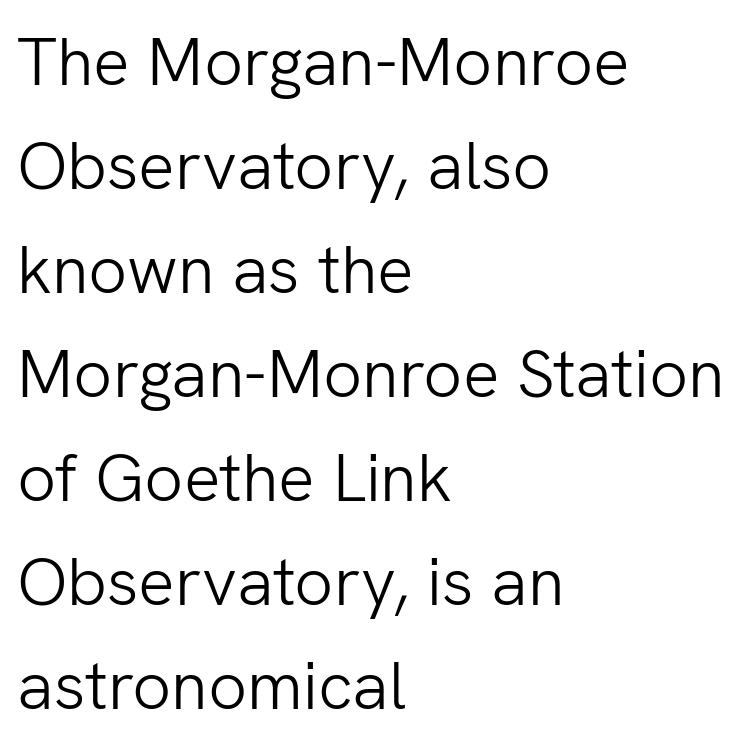
Q: Is the text bold? A: No.
Q: Is the text italic (slanted)? A: No, it is upright.
Q: Is the typeface a serif or a sans-serif typeface? A: Sans-serif.
Q: Is the text underlined? A: No.
Q: How is the paragraph aligned? A: Left-aligned.
Q: Is the spacing between letters normal or unusually wide? A: Normal.
Q: Is the spacing between lines tight, normal or loose? A: Normal.
Q: Width (condensed, normal, or wide)? A: Normal.
Q: Stroke contrast? A: Low.
Q: x-height? A: Medium.
Q: Monospaced? A: No.
